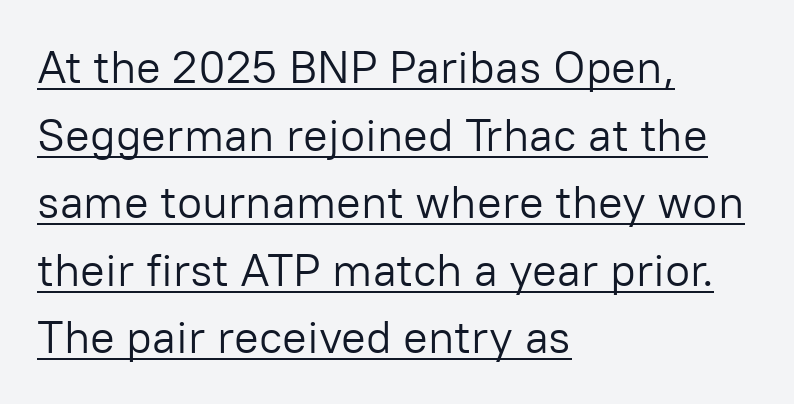
Proportional: the letters do not fall into vertical columns. Is there an underline? Yes — a line sits under the letters. Leading matches the norm, producing a regular column. The rag falls on the right side of this text block. Nope, no serifs anywhere on these letters. Counters stay open thanks to moderate or lighter strokes.
